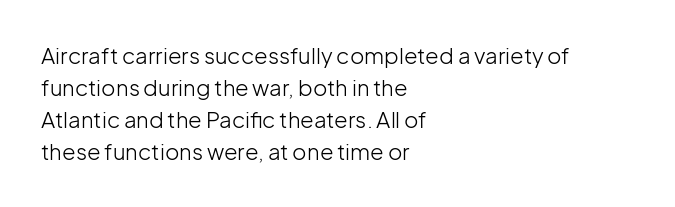
{"italic": "no", "bold": "no", "underline": "no", "align": "left", "line_spacing": "normal", "line_spacing_ratio": 1.46, "letter_spacing": "normal", "letter_spacing_em": 0.0, "glyph_px": 22}
